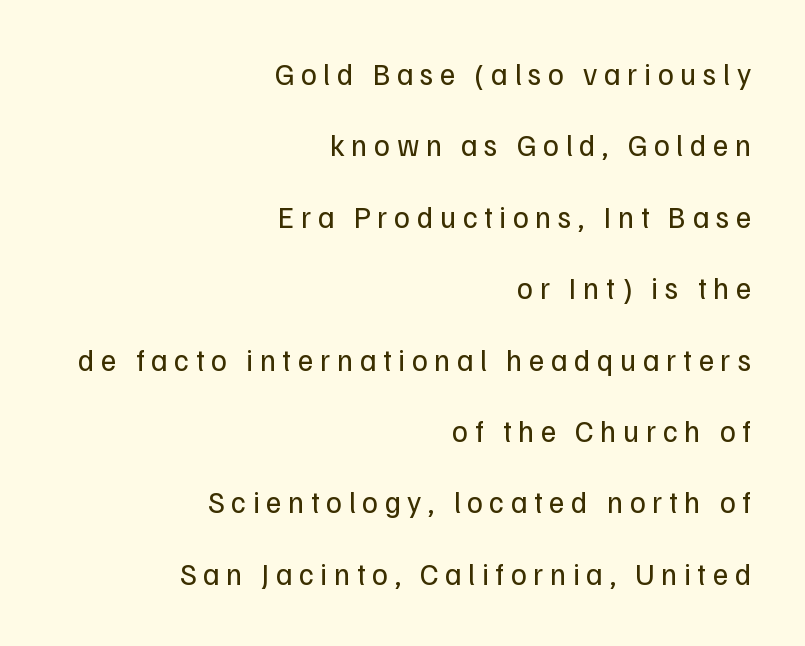
The image shows 30 px regular-weight sans-serif type, upright; set right-aligned, loose line spacing (2.38x), unusually wide letter spacing (+0.22 em), not underlined; low stroke contrast and a medium x-height.
